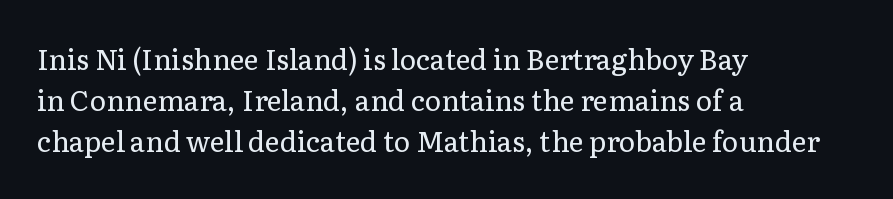
{"serif": "yes", "italic": "no", "bold": "no", "weight": "regular", "width": "normal", "stroke_contrast": "low", "x_height": "medium", "monospaced": "no", "underline": "no", "align": "left", "line_spacing": "normal", "line_spacing_ratio": 1.47, "letter_spacing": "normal", "letter_spacing_em": 0.0, "glyph_px": 28}
